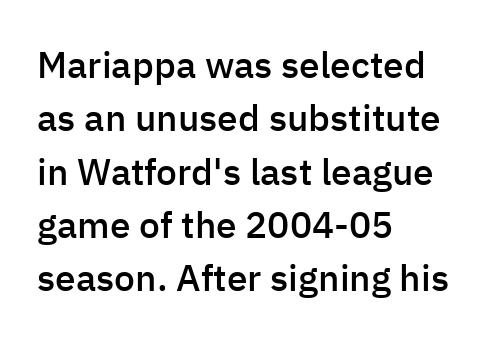
{"serif": "no", "italic": "no", "bold": "semi", "weight": "semibold", "width": "normal", "stroke_contrast": "low", "x_height": "medium", "monospaced": "no", "underline": "no", "align": "left", "line_spacing": "normal", "line_spacing_ratio": 1.44, "letter_spacing": "normal", "letter_spacing_em": 0.0, "glyph_px": 37}
